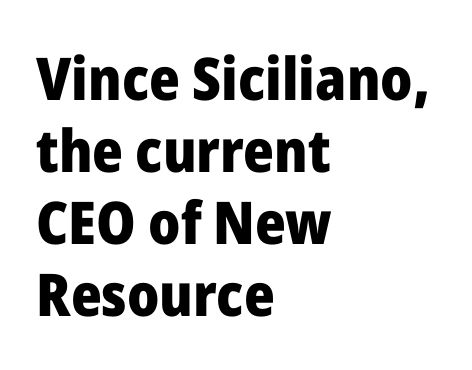
The image shows 59 px heavy sans-serif type, upright; set left-aligned, line spacing 1.22x, normal letter spacing, not underlined; low stroke contrast and a medium x-height.
